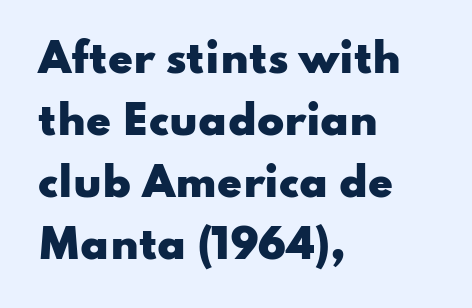
Q: Is the text bold? A: Yes.
Q: Is the text italic (slanted)? A: No, it is upright.
Q: Is the typeface a serif or a sans-serif typeface? A: Sans-serif.
Q: Is the text underlined? A: No.
Q: How is the paragraph aligned? A: Left-aligned.
Q: Is the spacing between letters normal or unusually wide? A: Normal.
Q: Is the spacing between lines tight, normal or loose? A: Normal.
Q: Width (condensed, normal, or wide)? A: Wide.
Q: Stroke contrast? A: Low.
Q: x-height? A: Small.
Q: Monospaced? A: No.
